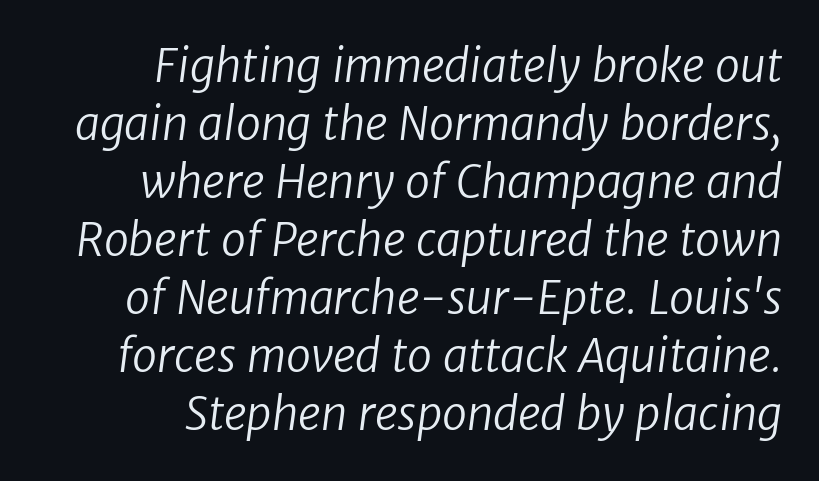
Q: Is the text bold? A: No.
Q: Is the typeface a serif or a sans-serif typeface? A: Sans-serif.
Q: Is the text underlined? A: No.
Q: How is the paragraph aligned? A: Right-aligned.
Q: Is the spacing between letters normal or unusually wide? A: Normal.
Q: Is the spacing between lines tight, normal or loose? A: Normal.
Q: Width (condensed, normal, or wide)? A: Normal.
Q: Stroke contrast? A: Low.
Q: x-height? A: Medium.
Q: Monospaced? A: No.
